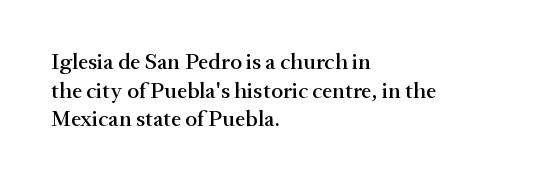
Each line starts at the same left margin while the right side varies. This sample uses plain, unmodified letter spacing. Only glyphs here, with clear space below each row. The letters stand upright; this is a roman face.
